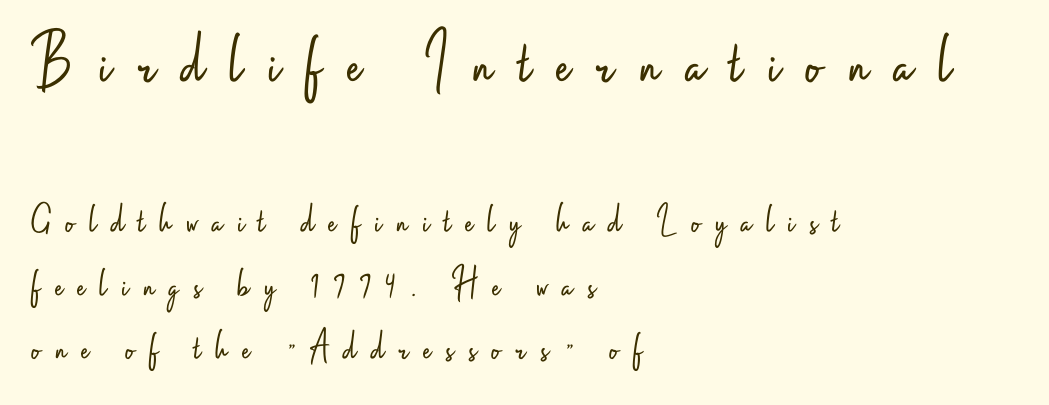
Q: Is the text bold? A: No.
Q: Is the text italic (slanted)? A: Yes.
Q: Is the typeface a serif or a sans-serif typeface? A: Sans-serif.
Q: Is the text underlined? A: No.
Q: How is the paragraph aligned? A: Left-aligned.
Q: Is the spacing between letters normal or unusually wide? A: Unusually wide.
Q: Is the spacing between lines tight, normal or loose? A: Normal.
Q: Which block of text is set in a larger size, the first (top) or the second (bottom)? A: The first (top) one.
Q: Width (condensed, normal, or wide)? A: Condensed.
Q: Stroke contrast? A: Low.
Q: x-height? A: Small.
Q: Monospaced? A: No.
